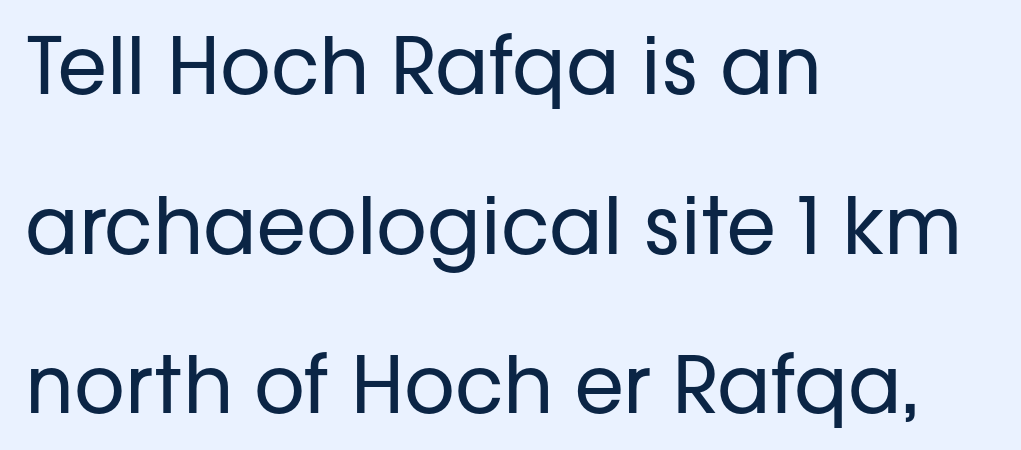
{"serif": "no", "italic": "no", "bold": "no", "weight": "regular", "width": "normal", "stroke_contrast": "low", "x_height": "medium", "monospaced": "no", "underline": "no", "align": "left", "line_spacing": "loose", "line_spacing_ratio": 2.02, "letter_spacing": "normal", "letter_spacing_em": 0.0, "glyph_px": 79}
